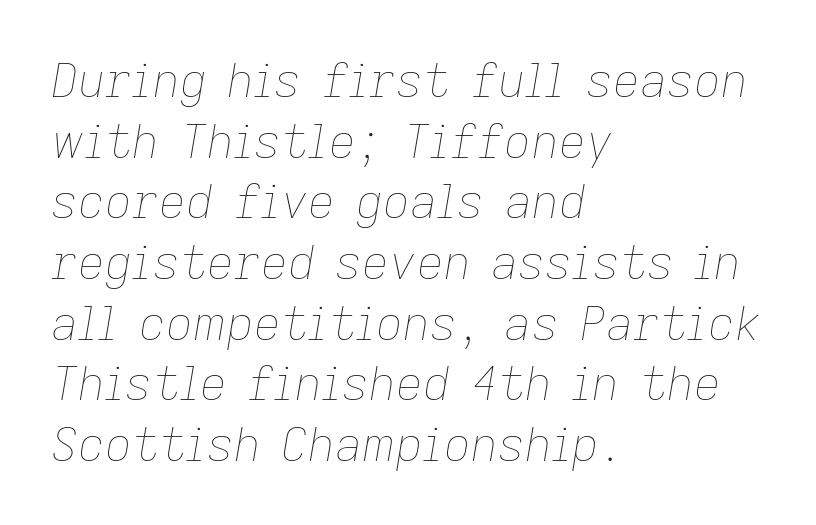
{"italic": "yes", "lean": "right", "slant_degrees": 9, "bold": "no", "weight": "thin", "width": "normal", "stroke_contrast": "low", "x_height": "medium", "monospaced": "no", "underline": "no", "align": "left", "line_spacing": "normal", "line_spacing_ratio": 1.29, "letter_spacing": "normal", "letter_spacing_em": 0.0, "glyph_px": 47}
